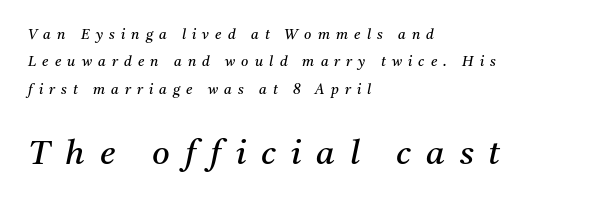
The second block has been scaled up relative to the first. Weight: not bold — regular or lighter. Each new line begins a long way beneath the previous one. The foot of each line stays bare and open.
